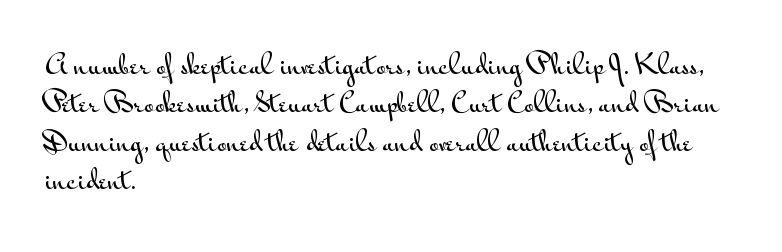
The image shows 27 px text type; set left-aligned, normal line spacing (1.42x), normal letter spacing, not underlined.
